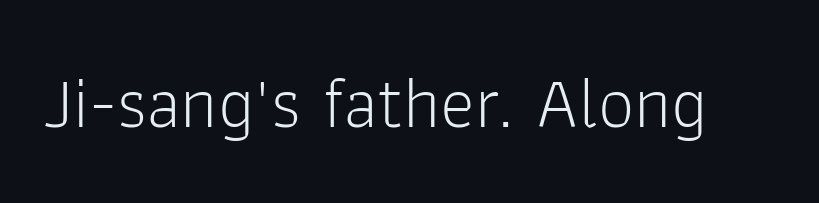
Q: Is the text bold? A: No.
Q: Is the text italic (slanted)? A: No, it is upright.
Q: Is the typeface a serif or a sans-serif typeface? A: Sans-serif.
Q: Is the text underlined? A: No.
Q: Is the spacing between letters normal or unusually wide? A: Normal.
Q: Width (condensed, normal, or wide)? A: Normal.
Q: Stroke contrast? A: Low.
Q: x-height? A: Medium.
Q: Monospaced? A: No.
